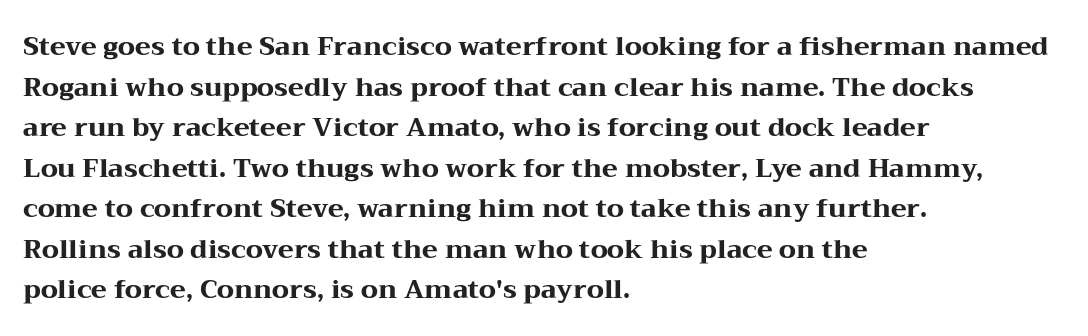
Q: Is the text bold? A: Yes.
Q: Is the text italic (slanted)? A: No, it is upright.
Q: Is the text underlined? A: No.
Q: How is the paragraph aligned? A: Left-aligned.
Q: Is the spacing between letters normal or unusually wide? A: Normal.
Q: Is the spacing between lines tight, normal or loose? A: Normal.
